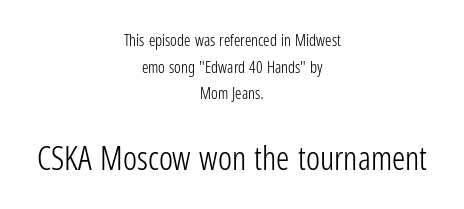
Q: Is the text bold? A: No.
Q: Is the text italic (slanted)? A: No, it is upright.
Q: Is the typeface a serif or a sans-serif typeface? A: Sans-serif.
Q: Is the text underlined? A: No.
Q: How is the paragraph aligned? A: Centered.
Q: Is the spacing between letters normal or unusually wide? A: Normal.
Q: Is the spacing between lines tight, normal or loose? A: Normal.
Q: Which block of text is set in a larger size, the first (top) or the second (bottom)? A: The second (bottom) one.
Q: Width (condensed, normal, or wide)? A: Condensed.
Q: Stroke contrast? A: Low.
Q: x-height? A: Medium.
Q: Monospaced? A: No.
